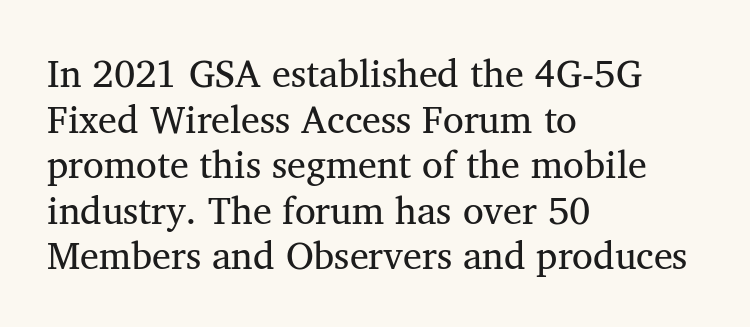
To sum up the face: it has serifs. Is there any slant? The stems are plumb. Is the type heavy? It reads as light-to-regular instead. Tracking value appears to be zero — textbook default spacing. Notice how the passage keeps a crisp vertical edge on the left only. Spacing verdict: proportional, widths tailored to each character.
